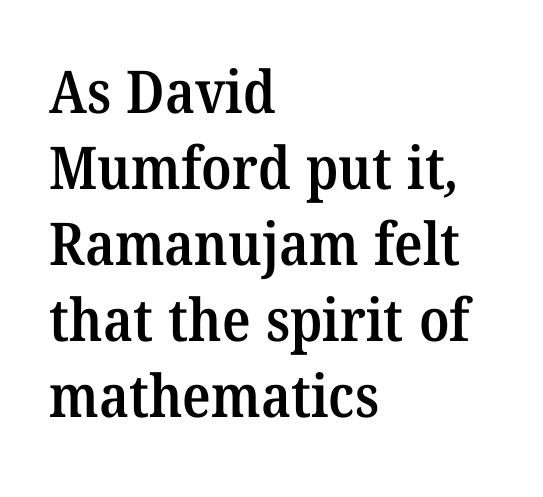
{"serif": "yes", "bold": "semi", "weight": "semibold", "width": "normal", "stroke_contrast": "medium", "x_height": "medium", "monospaced": "no", "underline": "no", "align": "left", "line_spacing": "normal", "line_spacing_ratio": 1.29, "letter_spacing": "normal", "letter_spacing_em": 0.0, "glyph_px": 59}
